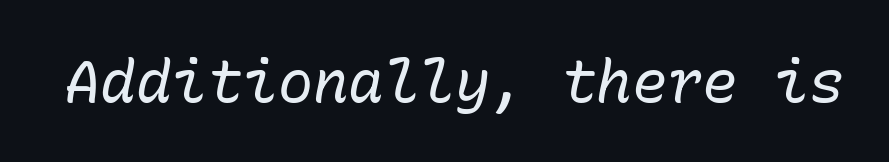
{"italic": "yes", "lean": "right", "slant_degrees": 10, "bold": "no", "weight": "regular", "width": "normal", "stroke_contrast": "low", "x_height": "medium", "monospaced": "yes", "underline": "no", "letter_spacing": "normal", "letter_spacing_em": 0.0, "glyph_px": 59}
